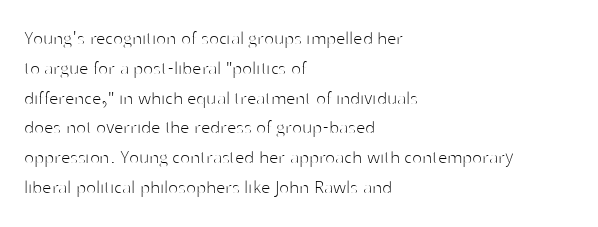
{"italic": "no", "bold": "no", "underline": "no", "align": "left", "line_spacing": "normal", "line_spacing_ratio": 1.42, "letter_spacing": "normal", "letter_spacing_em": 0.0, "glyph_px": 21}
